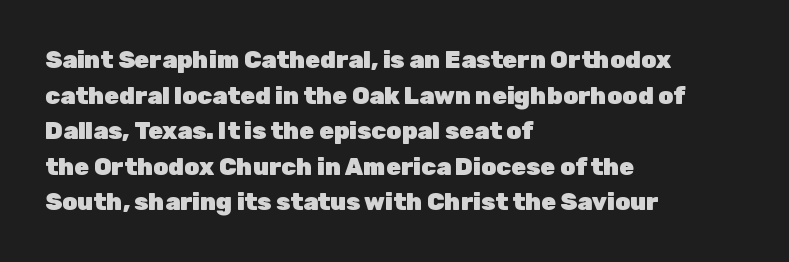
{"italic": "no", "bold": "yes", "underline": "no", "align": "left", "line_spacing": "normal", "line_spacing_ratio": 1.48, "letter_spacing": "normal", "letter_spacing_em": 0.0, "glyph_px": 24}
